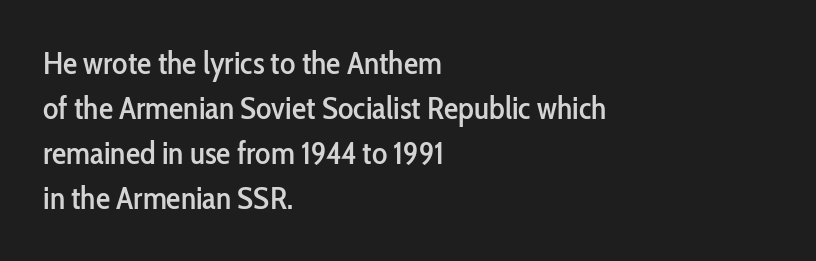
{"serif": "no", "italic": "no", "width": "condensed", "stroke_contrast": "low", "x_height": "medium", "monospaced": "no", "underline": "no", "align": "left", "line_spacing": "normal", "line_spacing_ratio": 1.41, "letter_spacing": "normal", "letter_spacing_em": 0.0, "glyph_px": 32}
